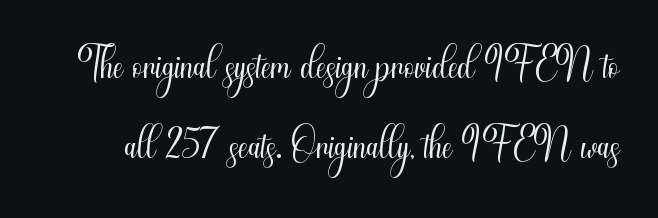
The rendering keeps characters at their native spacing. The space between consecutive lines is moderate. Underlining? Definitely not there. The rendering uses natural spacing where letterforms have individual widths. The type family on display is of the sans-serif kind.
